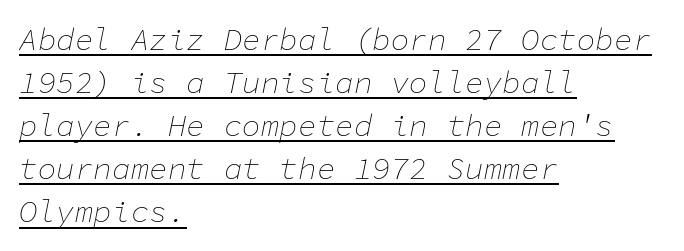
The image shows 31 px thin type, italic (leaning right), monospaced; set left-aligned, normal line spacing (1.39x), normal letter spacing, underlined; low stroke contrast and a medium x-height.
